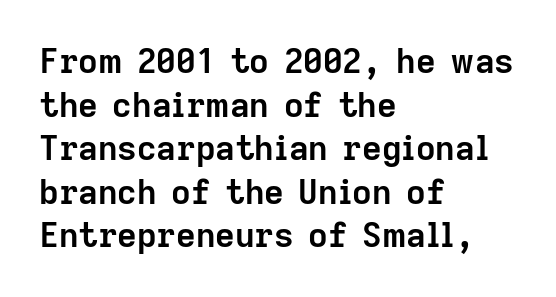
Clear beneath every line of the passage. Here the glyphs are tracked normally, forming tight word shapes. If you measured baseline to baseline, you'd find a middling distance. Is this a fixed-width face? No — the glyphs have proportional, varying widths.
